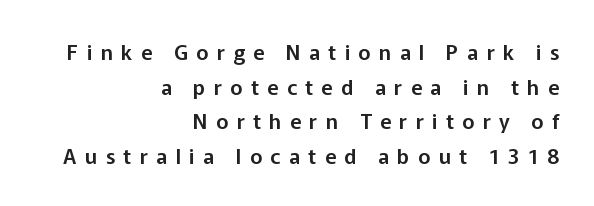
{"italic": "no", "underline": "no", "align": "right", "line_spacing": "normal", "line_spacing_ratio": 1.65, "letter_spacing": "wide", "letter_spacing_em": 0.4, "glyph_px": 21}
